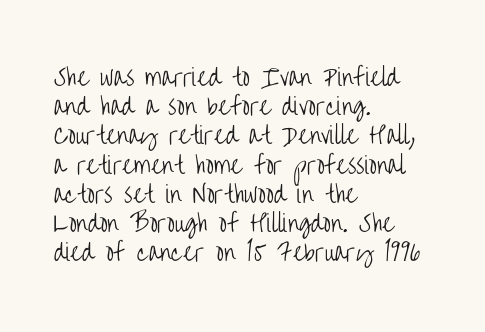
Q: Is the text bold? A: No.
Q: Is the text italic (slanted)? A: No, it is upright.
Q: Is the text underlined? A: No.
Q: How is the paragraph aligned? A: Left-aligned.
Q: Is the spacing between letters normal or unusually wide? A: Normal.
Q: Is the spacing between lines tight, normal or loose? A: Normal.
